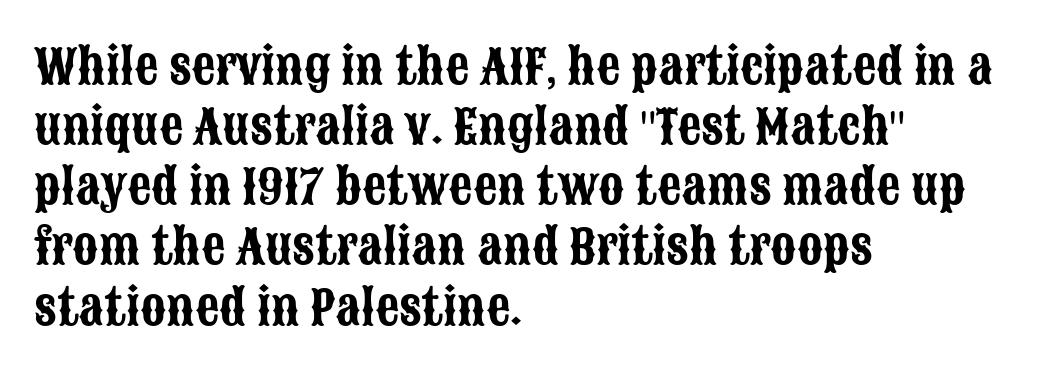
The image shows 47 px condensed sans-serif type, upright; set left-aligned, normal line spacing (1.28x), normal letter spacing, not underlined; low stroke contrast and a large x-height.
